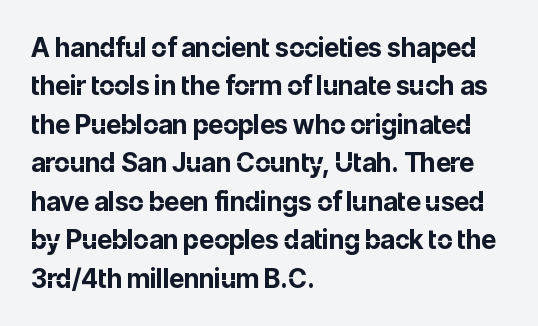
The image shows 26 px bold type, upright; set left-aligned, normal line spacing (1.48x), normal letter spacing, not underlined.
